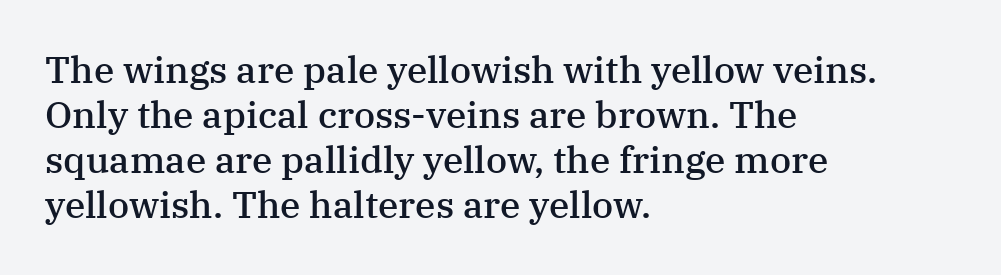
The image shows 37 px semibold serif type, upright; set left-aligned, line spacing 1.22x, normal letter spacing, not underlined; medium stroke contrast and a medium x-height.
